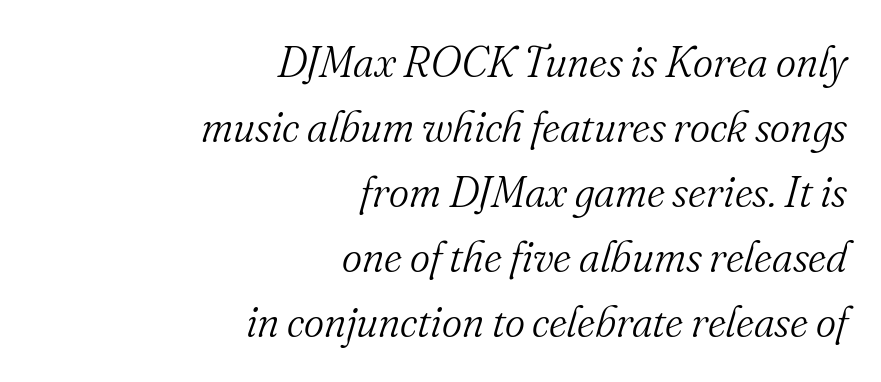
{"serif": "yes", "italic": "yes", "lean": "right", "slant_degrees": 16, "bold": "no", "weight": "light", "width": "normal", "stroke_contrast": "medium", "x_height": "small", "monospaced": "no", "underline": "no", "align": "right", "line_spacing": "normal", "line_spacing_ratio": 1.51, "letter_spacing": "normal", "letter_spacing_em": 0.0, "glyph_px": 43}
